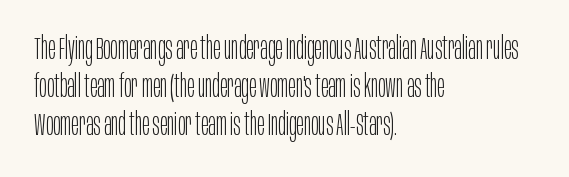
Q: Is the text bold? A: No.
Q: Is the text italic (slanted)? A: No, it is upright.
Q: Is the typeface a serif or a sans-serif typeface? A: Sans-serif.
Q: Is the text underlined? A: No.
Q: How is the paragraph aligned? A: Left-aligned.
Q: Is the spacing between letters normal or unusually wide? A: Normal.
Q: Width (condensed, normal, or wide)? A: Condensed.
Q: Stroke contrast? A: Low.
Q: x-height? A: Large.
Q: Monospaced? A: No.
